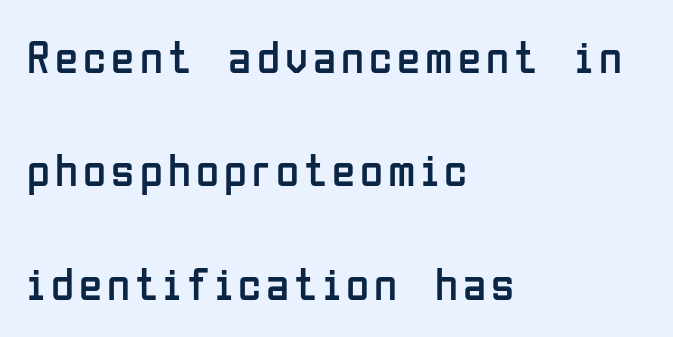
Horizontally, the lines are justified to the leading edge only. Weight: regular or lighter. In terms of leading, this rendering errs on the spacious side. Every character sits straight up, as roman type does. No feet cap the strokes, marking this as sans-serif type.
